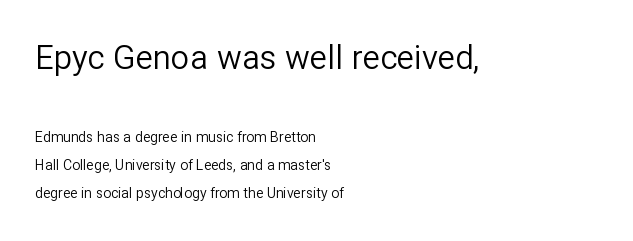
The image shows 33 px regular-weight sans-serif type, upright; set left-aligned, loose line spacing (1.99x), normal letter spacing, not underlined; the first (top) block is 2.36x larger; low stroke contrast and a medium x-height.
